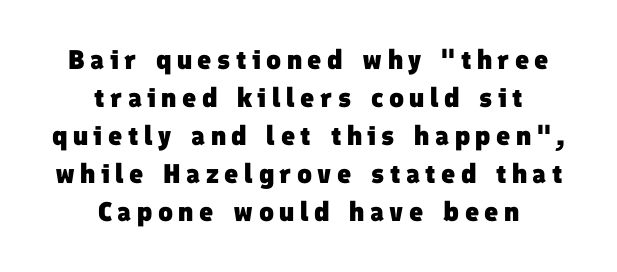
Q: Is the text bold? A: Yes.
Q: Is the text underlined? A: No.
Q: How is the paragraph aligned? A: Centered.
Q: Is the spacing between letters normal or unusually wide? A: Unusually wide.
Q: Is the spacing between lines tight, normal or loose? A: Normal.
